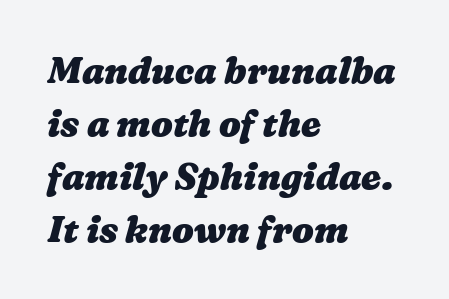
Q: Is the text bold? A: Yes.
Q: Is the text underlined? A: No.
Q: How is the paragraph aligned? A: Left-aligned.
Q: Is the spacing between letters normal or unusually wide? A: Normal.
Q: Is the spacing between lines tight, normal or loose? A: Normal.
Q: Width (condensed, normal, or wide)? A: Wide.
Q: Stroke contrast? A: Medium.
Q: x-height? A: Medium.
Q: Monospaced? A: No.
